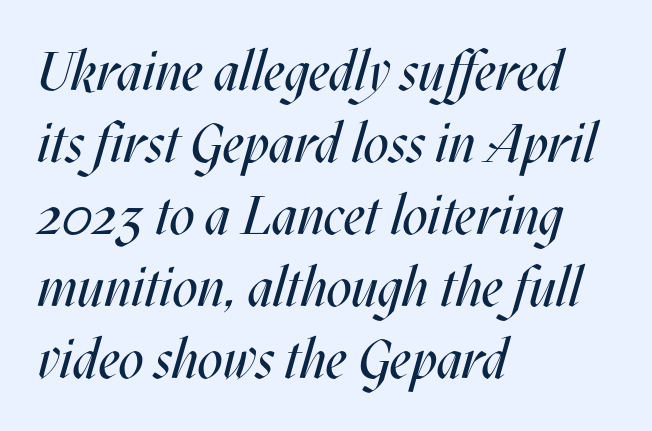
{"italic": "yes", "lean": "right", "slant_degrees": 17, "bold": "no", "weight": "regular", "width": "condensed", "stroke_contrast": "medium", "x_height": "large", "monospaced": "no", "underline": "no", "align": "left", "line_spacing": "normal", "line_spacing_ratio": 1.31, "letter_spacing": "normal", "letter_spacing_em": 0.0, "glyph_px": 55}
